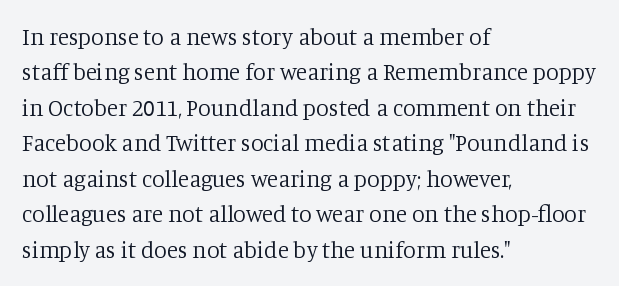
Q: Is the text bold? A: No.
Q: Is the text italic (slanted)? A: No, it is upright.
Q: Is the text underlined? A: No.
Q: How is the paragraph aligned? A: Left-aligned.
Q: Is the spacing between letters normal or unusually wide? A: Normal.
Q: Is the spacing between lines tight, normal or loose? A: Normal.
